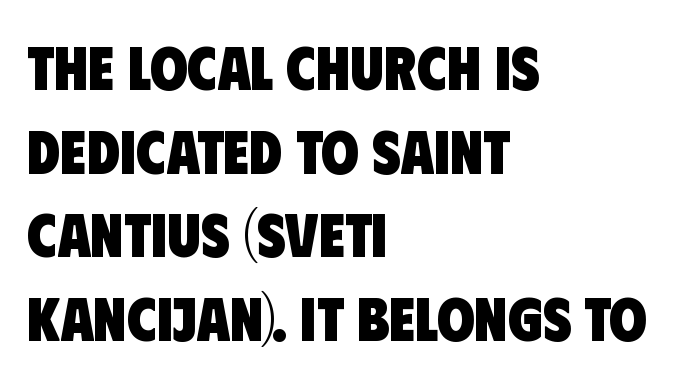
{"serif": "no", "bold": "yes", "weight": "heavy", "width": "condensed", "stroke_contrast": "low", "x_height": "large", "monospaced": "no", "underline": "no", "align": "left", "line_spacing": "normal", "line_spacing_ratio": 1.37, "letter_spacing": "normal", "letter_spacing_em": 0.0, "glyph_px": 61}
